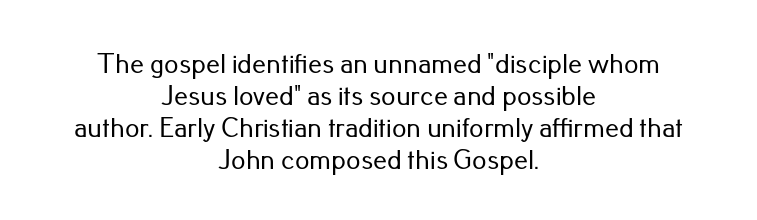
The image shows 28 px sans-serif type, upright; set centered, tight line spacing (1.14x), normal letter spacing, not underlined; low stroke contrast and a small x-height.
